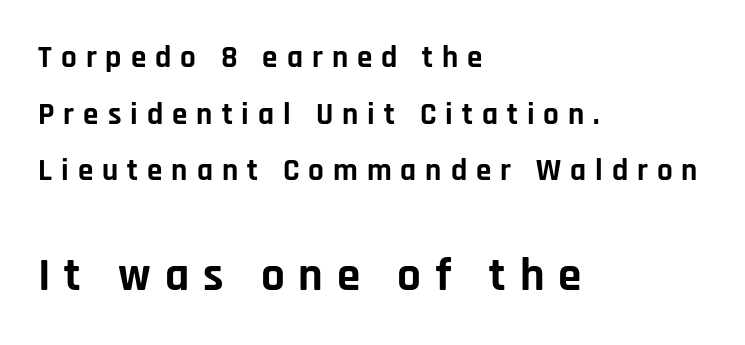
One-word summary of the alignment: left. Is the lower block the larger one? Yes — the lower block carries the bigger type. On the weight axis this lands at bold, roughly 700. The gap between lines stays unmarked. Posture: upright roman.
